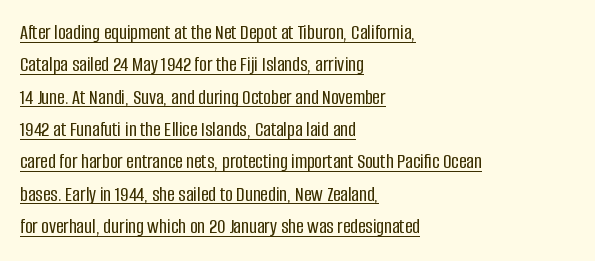
Q: Is the text italic (slanted)? A: No, it is upright.
Q: Is the text underlined? A: Yes.
Q: How is the paragraph aligned? A: Left-aligned.
Q: Is the spacing between letters normal or unusually wide? A: Normal.
Q: Is the spacing between lines tight, normal or loose? A: Normal.
